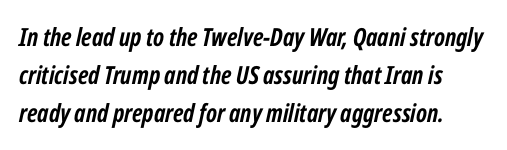
The image shows 25 px bold type, italic (leaning right); set normal line spacing (1.53x), normal letter spacing, not underlined.
